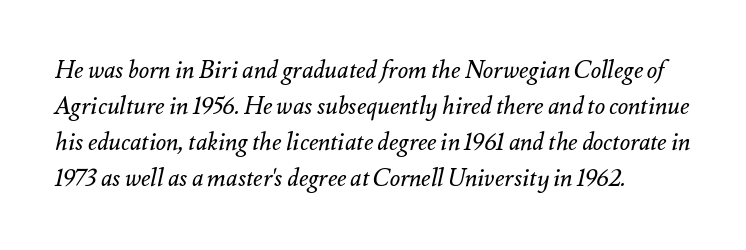
{"italic": "yes", "lean": "right", "slant_degrees": 12, "bold": "no", "underline": "no", "align": "left", "line_spacing": "normal", "line_spacing_ratio": 1.5, "letter_spacing": "normal", "letter_spacing_em": 0.0, "glyph_px": 24}
